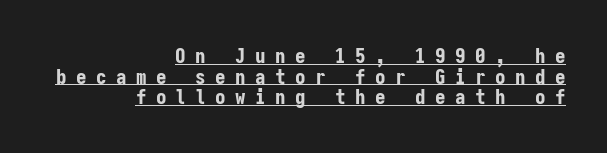
Q: Is the text bold? A: Yes.
Q: Is the text italic (slanted)? A: No, it is upright.
Q: Is the text underlined? A: Yes.
Q: How is the paragraph aligned? A: Right-aligned.
Q: Is the spacing between letters normal or unusually wide? A: Unusually wide.
Q: Is the spacing between lines tight, normal or loose? A: Tight.
